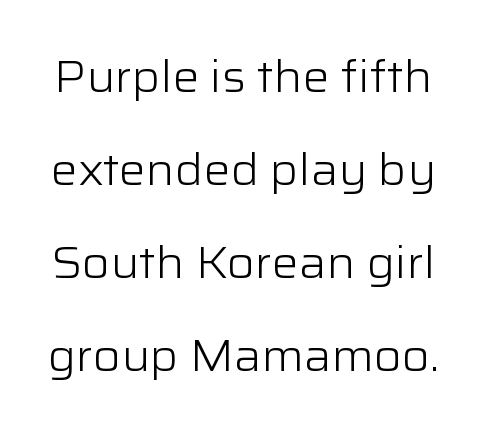
Q: Is the text bold? A: No.
Q: Is the text italic (slanted)? A: No, it is upright.
Q: Is the typeface a serif or a sans-serif typeface? A: Sans-serif.
Q: Is the text underlined? A: No.
Q: Is the spacing between letters normal or unusually wide? A: Normal.
Q: Is the spacing between lines tight, normal or loose? A: Loose.
Q: Width (condensed, normal, or wide)? A: Normal.
Q: Stroke contrast? A: Low.
Q: x-height? A: Medium.
Q: Monospaced? A: No.
